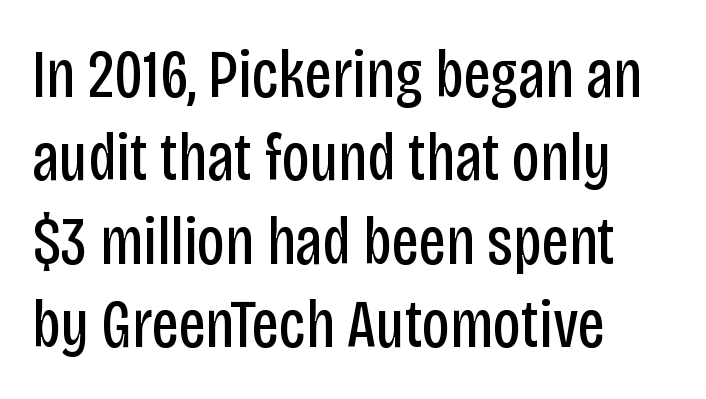
The image shows 69 px regular-weight, condensed sans-serif type, upright; set left-aligned, line spacing 1.21x, normal letter spacing, not underlined; low stroke contrast and a large x-height.
